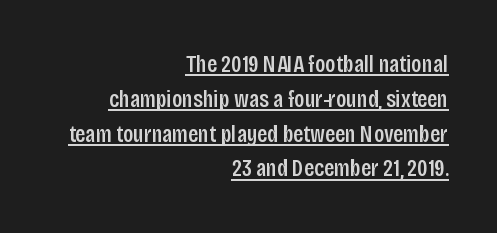
Teacher's note: observe the even right margin — that is flush-right alignment. Nobody touched the tracking dial on this one. The string is rendered with underlining switched on. A semibold gives these letters moderate extra thickness, short of bold.
